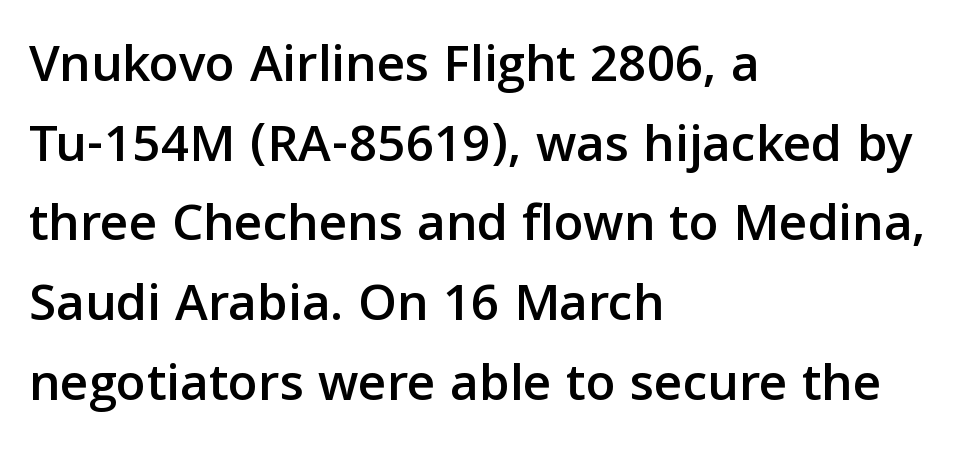
The image shows 55 px sans-serif type, upright; set left-aligned, normal line spacing (1.45x), normal letter spacing, not underlined; low stroke contrast and a medium x-height.
